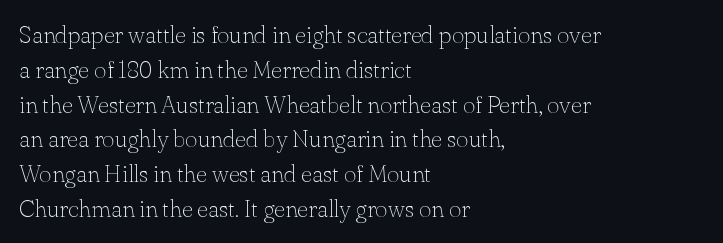
Summary of weight: not heavy and not bold. The passage shown stacks its lines at a standard gap. Upright lettering throughout. Tracking value appears to be zero — textbook default spacing.
